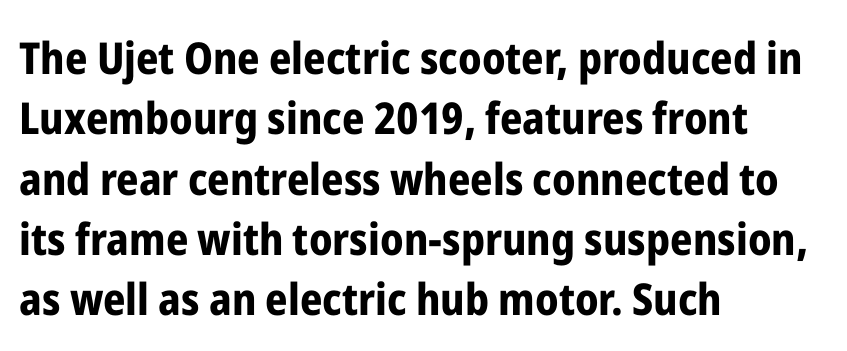
The image shows 44 px bold, condensed sans-serif type, upright; set left-aligned, normal line spacing (1.37x), normal letter spacing, not underlined; low stroke contrast and a medium x-height.
